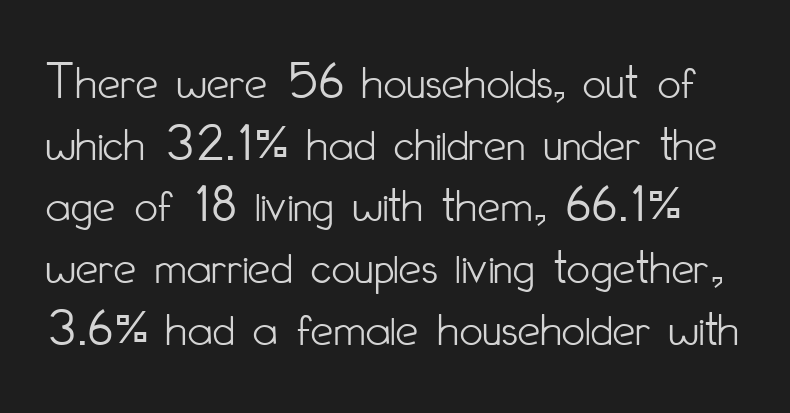
The cut favours lightness, reaching ordinary text weight at its darkest. What stands out about the letter spacing? Nothing — it is the standard amount. The typography opts for an upright posture over an oblique one. The face used here is proportionally spaced, like ordinary book or web type. Serif or sans? Sans — the stroke terminals are bare.
